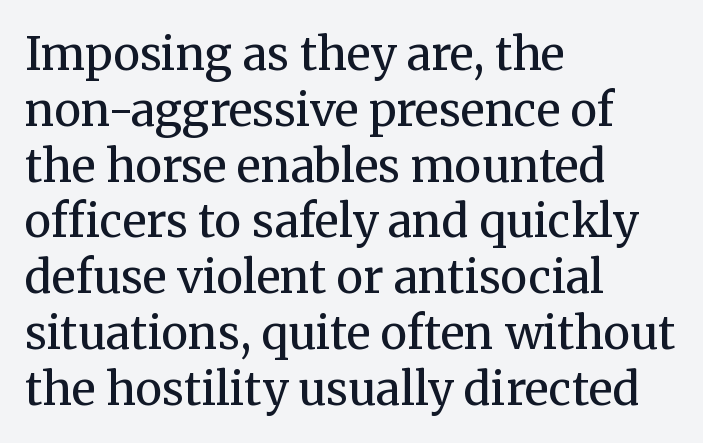
Only glyphs here, with clear space below each row. Horizontal alignment here is leftward, the default for most running prose. A typesetter would call this proportional, since set widths differ per character. No extra tracking has been applied to these lines. The font is comparable to plain body text, perhaps lighter.
